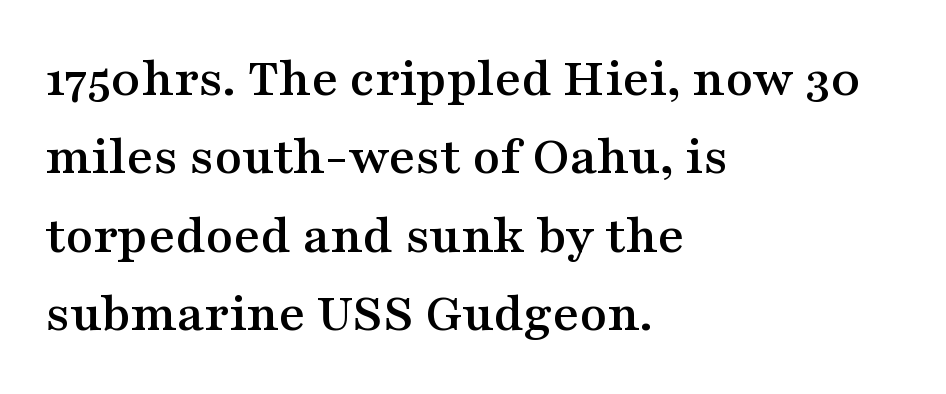
Unlike a clean sans, this face finishes its strokes with serifs. A typesetter would call this proportional, since set widths differ per character. The rendering uses a moderate line-height, typical for paragraphs. Tracking here is standard; glyphs follow each other at the usual distance. Layout note: lines flush left. A typesetter would mark this as roman, not italic.
